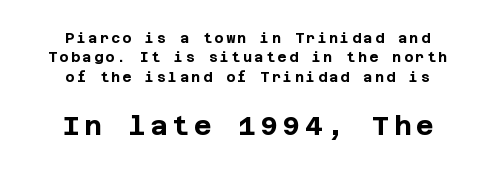
Ordinary non-slanted type is in use. The sample has been set heavy, in full bold. These lines stack symmetrically, like a column narrowing and widening about its center. Normally led — the rows are evenly, conventionally spaced.
